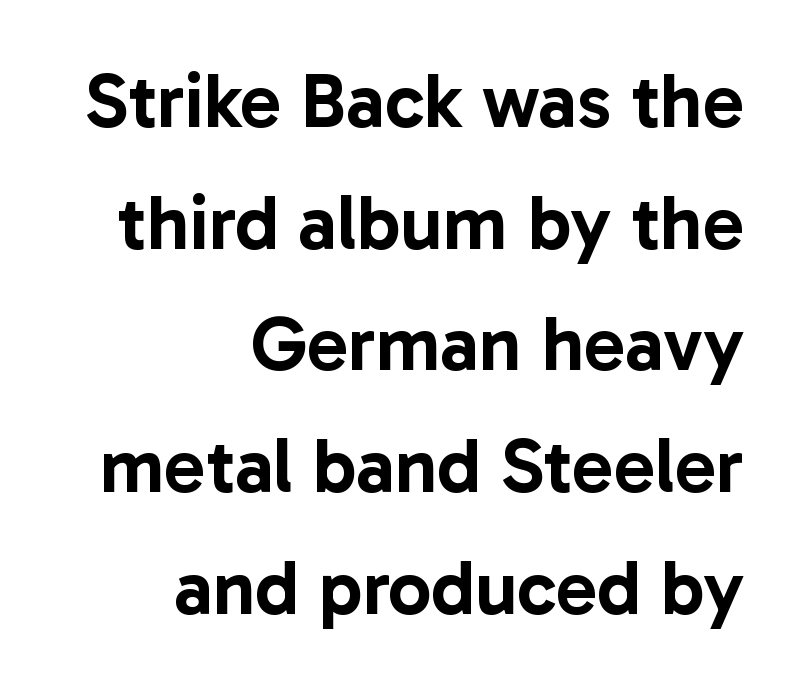
{"serif": "no", "italic": "no", "width": "normal", "stroke_contrast": "low", "x_height": "medium", "monospaced": "no", "underline": "no", "align": "right", "line_spacing": "normal", "line_spacing_ratio": 1.58, "letter_spacing": "normal", "letter_spacing_em": 0.0, "glyph_px": 77}
